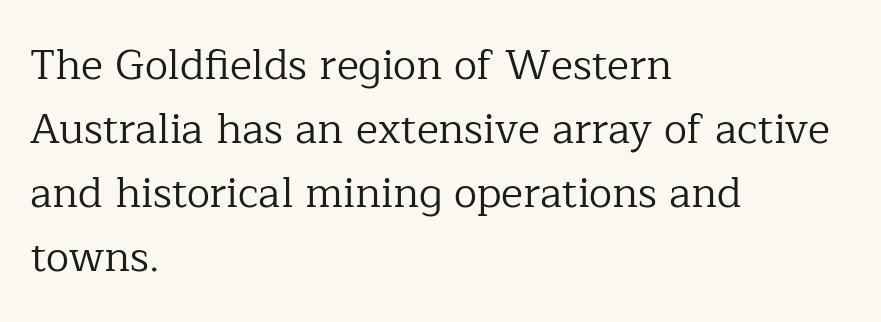
Q: Is the text bold? A: No.
Q: Is the text italic (slanted)? A: No, it is upright.
Q: Is the typeface a serif or a sans-serif typeface? A: Serif.
Q: Is the text underlined? A: No.
Q: How is the paragraph aligned? A: Left-aligned.
Q: Is the spacing between letters normal or unusually wide? A: Normal.
Q: Is the spacing between lines tight, normal or loose? A: Normal.
Q: Width (condensed, normal, or wide)? A: Normal.
Q: Stroke contrast? A: Low.
Q: x-height? A: Medium.
Q: Monospaced? A: No.
